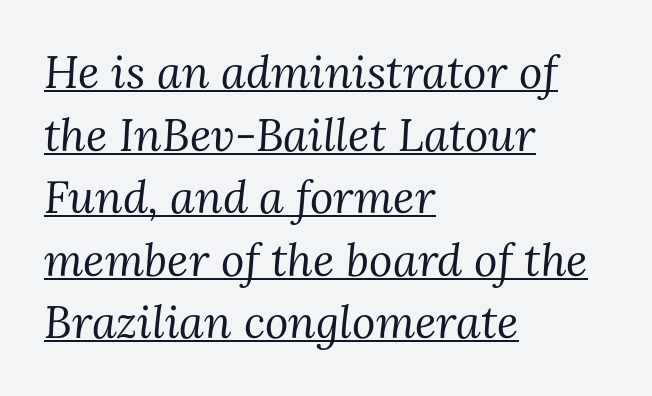
Teacher's note: observe the even left margin — that is flush-left alignment. The letterforms sit at book weight or below. The type family on display is of the serif kind. This sample keeps an unexceptional amount of space between lines. When letters slant like this, we call the style italic.
